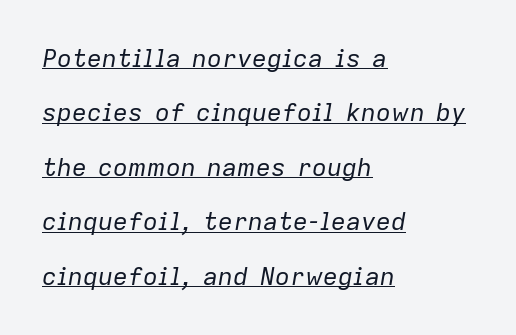
Leading: increased. This rendering features underlined lettering. Compared with a typical body face, this is equally light or lighter still. The letters sit at their default tracking, neither squeezed nor spread. Line beginnings align vertically; line endings do not.
